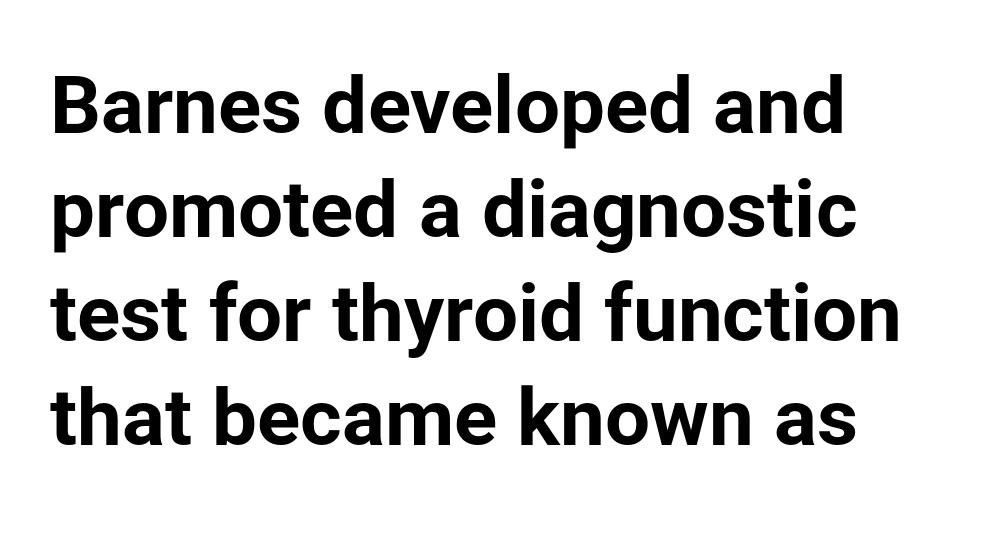
{"serif": "no", "italic": "no", "bold": "yes", "weight": "bold", "width": "normal", "stroke_contrast": "low", "x_height": "medium", "monospaced": "no", "underline": "no", "align": "left", "line_spacing": "normal", "line_spacing_ratio": 1.3, "letter_spacing": "normal", "letter_spacing_em": 0.0, "glyph_px": 80}
